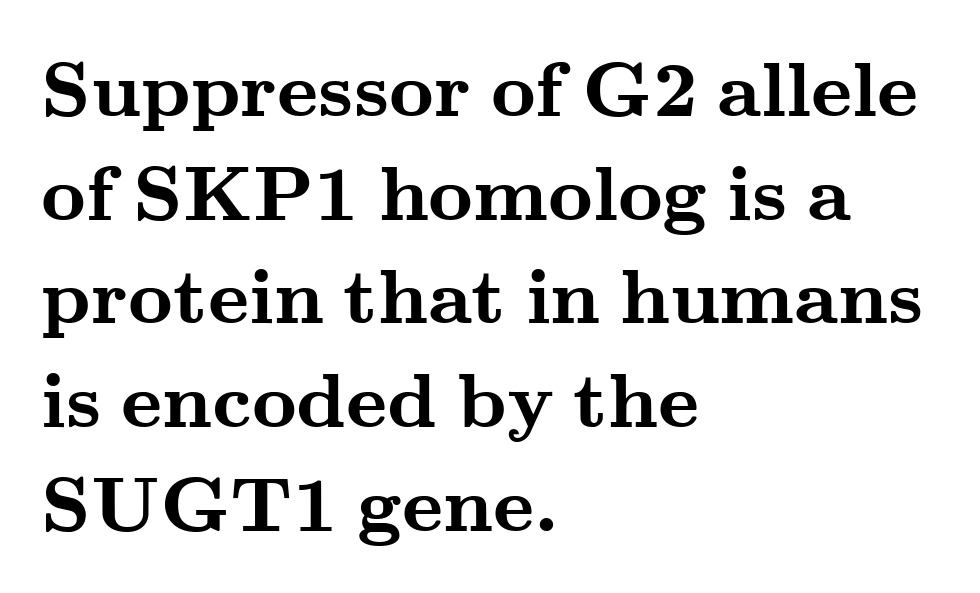
The baseline area is clear. The characters display serif detailing at their extremities. The typesetting leans heavy: a genuine bold. Looks like regular typesetting: each glyph gets only the width it needs.
